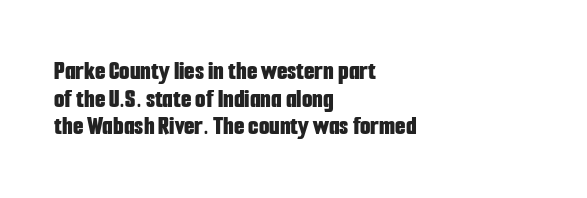
{"italic": "no", "bold": "yes", "underline": "no", "align": "left", "line_spacing": "tight", "line_spacing_ratio": 1.02, "letter_spacing": "normal", "letter_spacing_em": 0.0, "glyph_px": 27}
